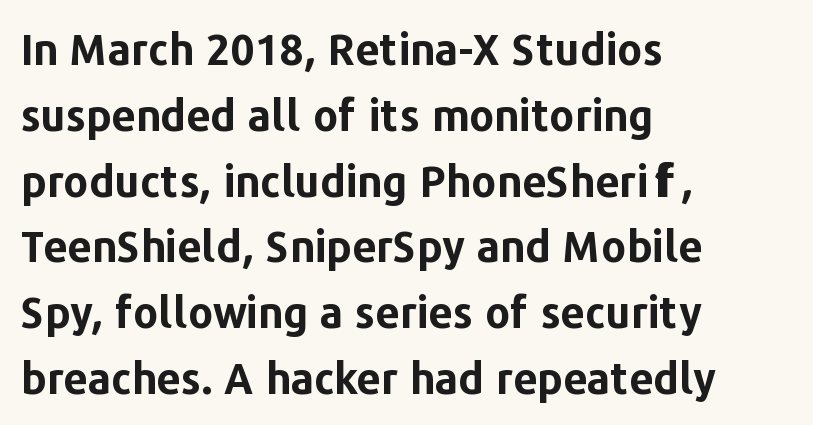
Style check: upright. Letter spacing: default. Descender tails drop into unmarked territory. Grotesque or geometric, the face here clearly has no serifs.
